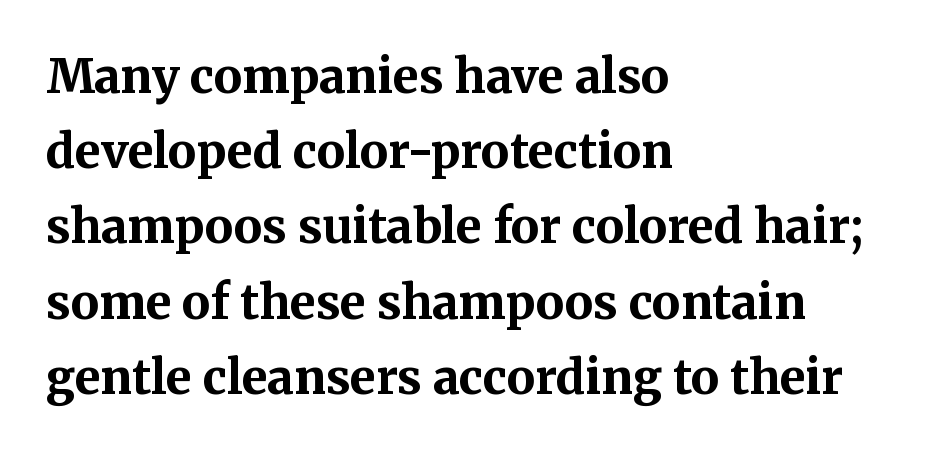
{"serif": "yes", "italic": "no", "bold": "yes", "weight": "bold", "width": "normal", "stroke_contrast": "medium", "x_height": "medium", "monospaced": "no", "underline": "no", "align": "left", "line_spacing": "normal", "line_spacing_ratio": 1.6, "letter_spacing": "normal", "letter_spacing_em": 0.0, "glyph_px": 47}
